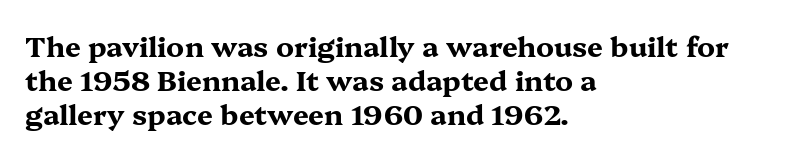
Q: Is the text bold? A: Yes.
Q: Is the text italic (slanted)? A: No, it is upright.
Q: Is the typeface a serif or a sans-serif typeface? A: Serif.
Q: Is the text underlined? A: No.
Q: How is the paragraph aligned? A: Left-aligned.
Q: Is the spacing between letters normal or unusually wide? A: Normal.
Q: Width (condensed, normal, or wide)? A: Wide.
Q: Stroke contrast? A: Medium.
Q: x-height? A: Medium.
Q: Monospaced? A: No.
